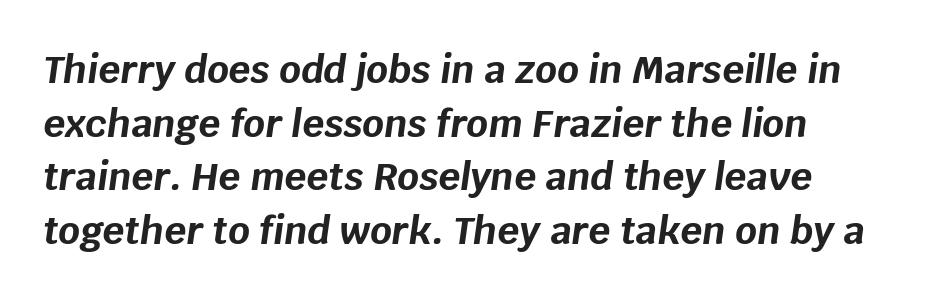
Caption: bold face, heavy strokes. This block has exactly the height ordinary leading produces. These lines are rendered in a variable-pitch font. This sample uses plain, unmodified letter spacing.
